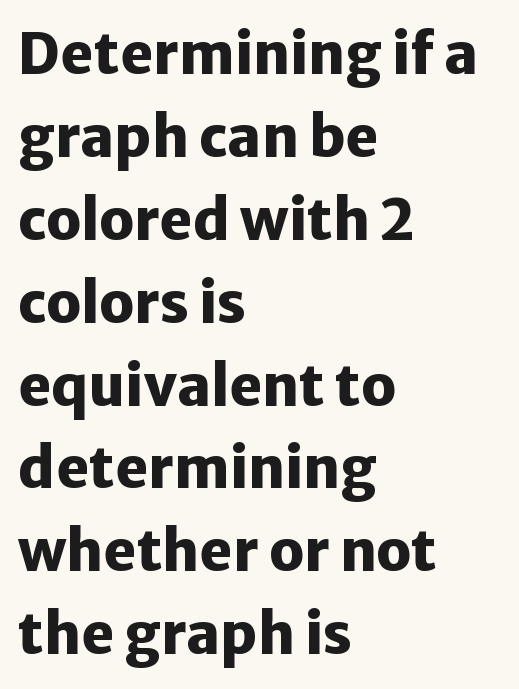
{"serif": "no", "italic": "no", "bold": "yes", "weight": "heavy", "width": "normal", "stroke_contrast": "low", "x_height": "medium", "monospaced": "no", "underline": "no", "align": "left", "line_spacing": "normal", "line_spacing_ratio": 1.48, "letter_spacing": "normal", "letter_spacing_em": 0.0, "glyph_px": 56}
